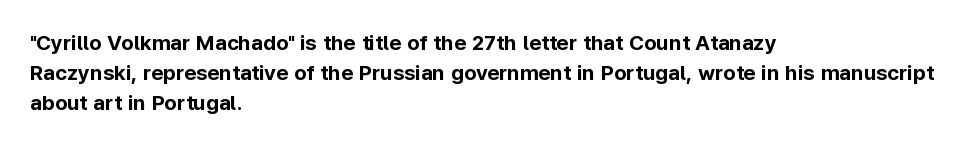
{"italic": "no", "bold": "yes", "underline": "no", "align": "left", "line_spacing": "normal", "line_spacing_ratio": 1.44, "letter_spacing": "normal", "letter_spacing_em": 0.0, "glyph_px": 21}
